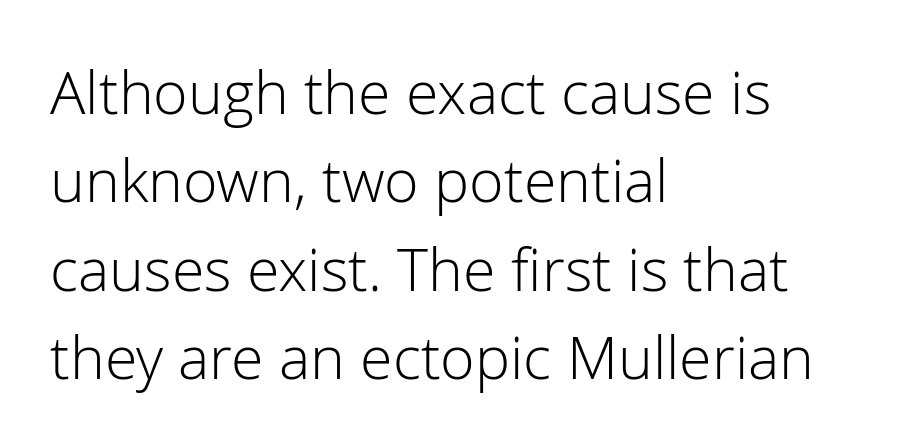
{"serif": "no", "italic": "no", "bold": "no", "weight": "light", "width": "normal", "stroke_contrast": "low", "x_height": "medium", "monospaced": "no", "underline": "no", "align": "left", "line_spacing": "normal", "line_spacing_ratio": 1.5, "letter_spacing": "normal", "letter_spacing_em": 0.0, "glyph_px": 59}
